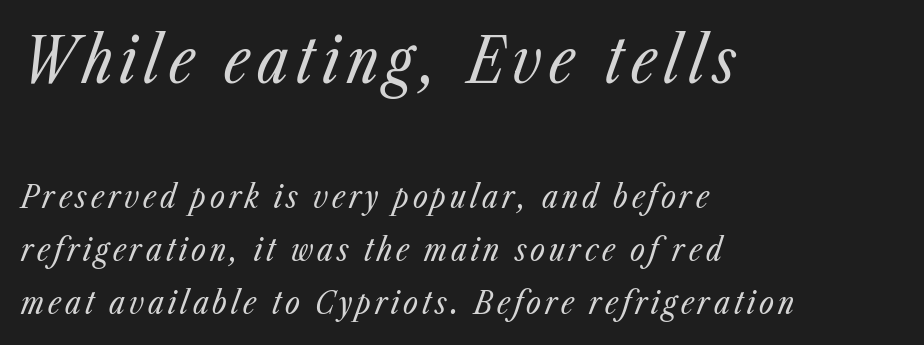
Stems and bowls with no extra thickness — not bold. Quick note: interline space is typical. Beneath every word, the page is bare. All the whitespace from short lines collects on the right.
